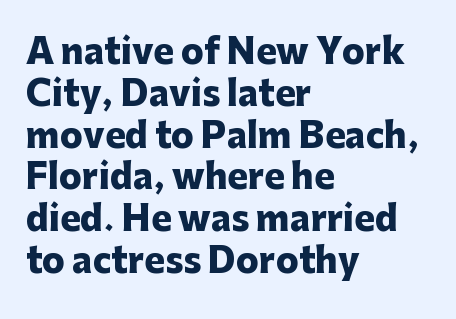
Does the copy run flush right? No — it runs flush left. Pretty heavy lettering here — definitely bold. Note: no serifs on the glyphs. Every stem runs plumb, perpendicular to the baseline. The rendering uses natural spacing where letterforms have individual widths.
